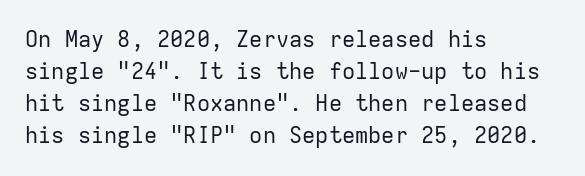
Weight: in the light-to-regular range. These lines keep a tight, regular rhythm from letter to letter. Any mark beneath the type? The region is blank. Left-aligned paragraph, ragged on the right. If you drew a line through each stem, it would be perfectly vertical. Honestly, the row spacing looks completely unremarkable.
